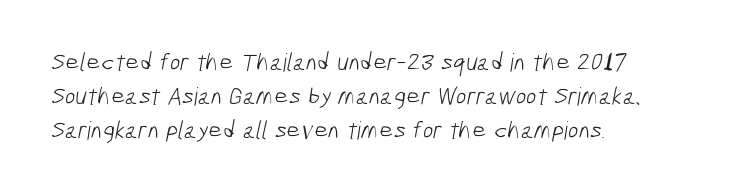
{"bold": "no", "underline": "no", "align": "left", "line_spacing": "normal", "line_spacing_ratio": 1.37, "letter_spacing": "normal", "letter_spacing_em": 0.0, "glyph_px": 25}
